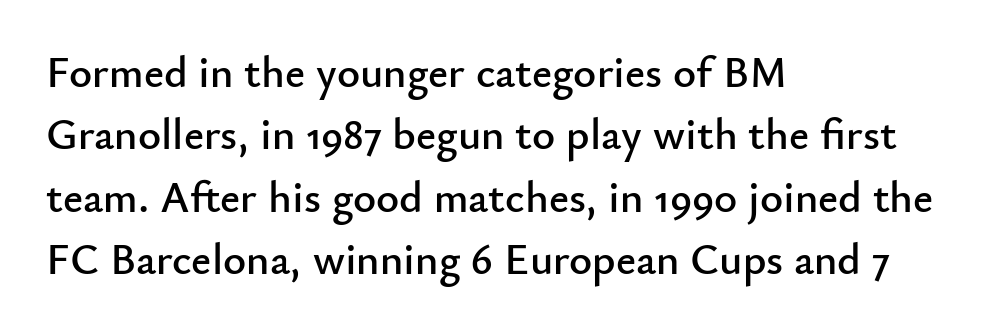
Designer's note — italics off, roman on. Here the glyphs are tracked normally, forming tight word shapes. Just letters on the line, the space beneath them empty. In CSS terms this would be text-align: left. Each new line begins a customary step beneath the previous one. This sample uses a sans-serif face.
